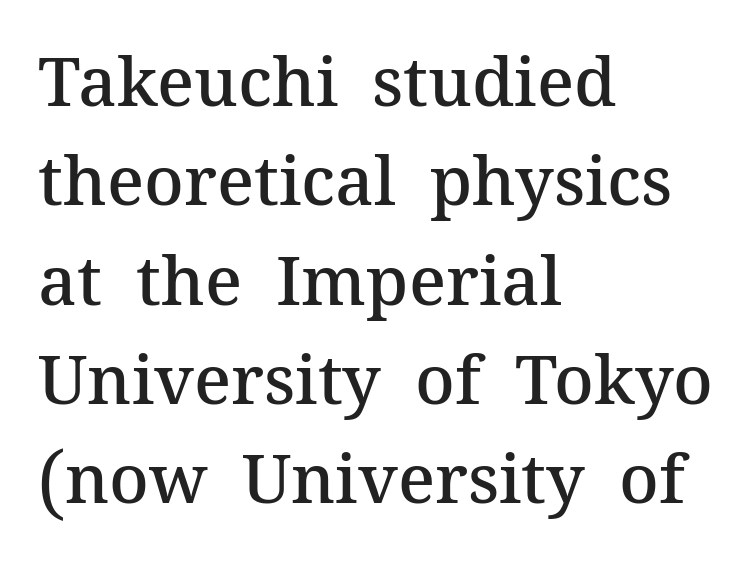
The image shows 68 px semibold serif type, upright; set left-aligned, normal line spacing (1.46x), normal letter spacing, not underlined; medium stroke contrast and a medium x-height.
